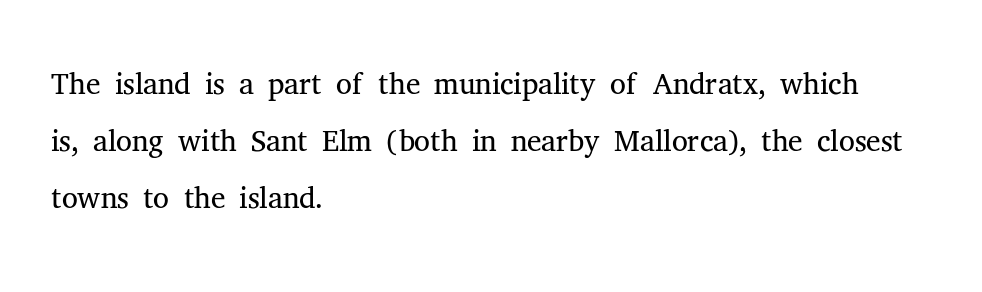
The image shows 45 px light serif type, upright; set left-aligned, normal line spacing (1.27x), normal letter spacing, not underlined; medium stroke contrast and a medium x-height.
